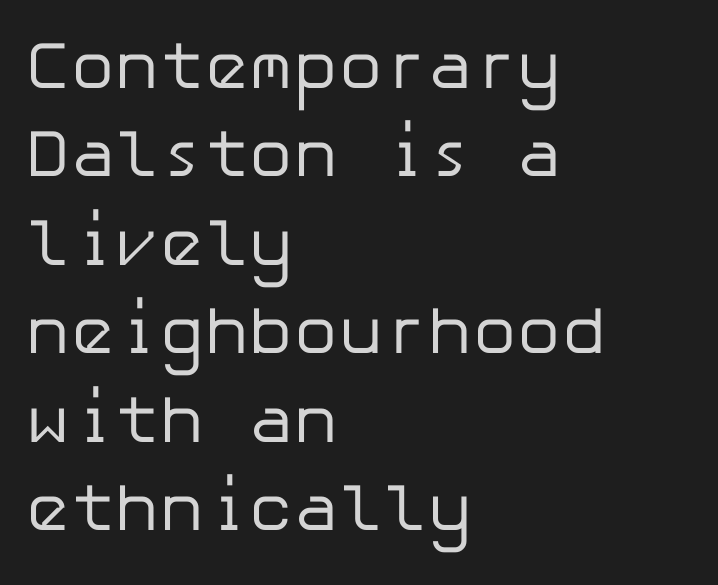
Q: Is the text bold? A: No.
Q: Is the text italic (slanted)? A: No, it is upright.
Q: Is the typeface a serif or a sans-serif typeface? A: Sans-serif.
Q: Is the text underlined? A: No.
Q: How is the paragraph aligned? A: Left-aligned.
Q: Is the spacing between letters normal or unusually wide? A: Normal.
Q: Is the spacing between lines tight, normal or loose? A: Normal.
Q: Width (condensed, normal, or wide)? A: Normal.
Q: Stroke contrast? A: Low.
Q: x-height? A: Medium.
